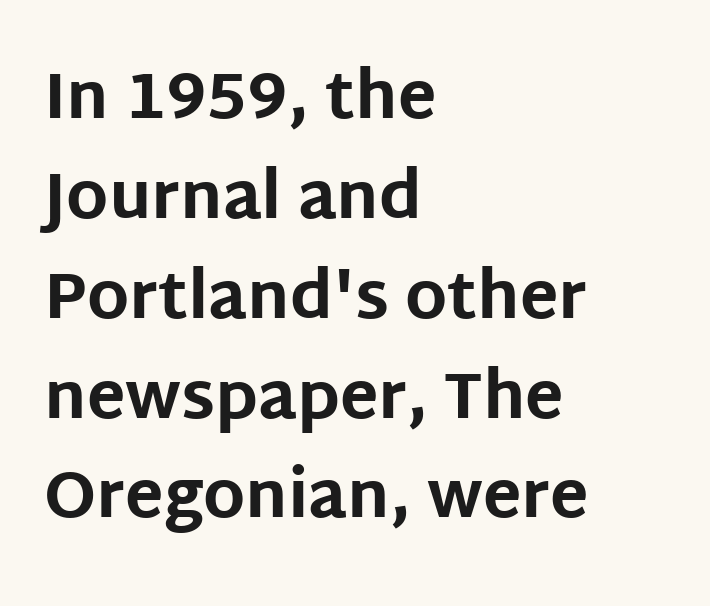
The image shows 64 px bold sans-serif type, upright; set left-aligned, normal line spacing (1.56x), normal letter spacing, not underlined; low stroke contrast and a large x-height.
